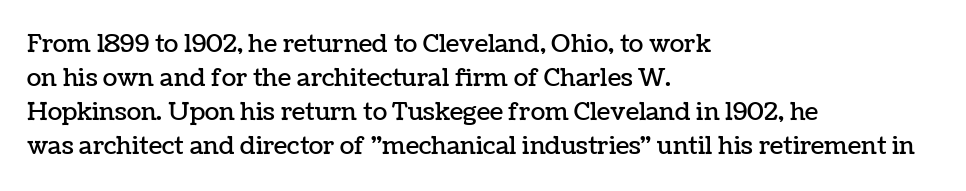
Q: Is the text italic (slanted)? A: No, it is upright.
Q: Is the text underlined? A: No.
Q: How is the paragraph aligned? A: Left-aligned.
Q: Is the spacing between letters normal or unusually wide? A: Normal.
Q: Is the spacing between lines tight, normal or loose? A: Normal.
